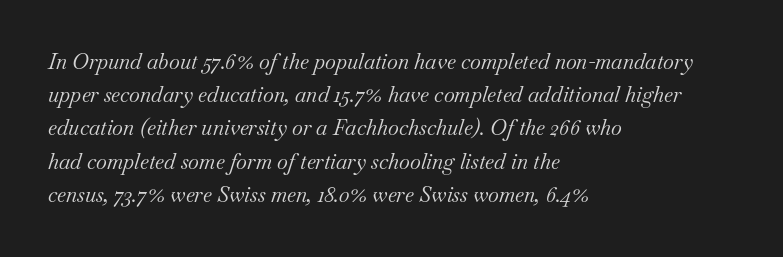
The image shows 21 px text type, italic (leaning right); set left-aligned, normal line spacing (1.58x), normal letter spacing, not underlined.
